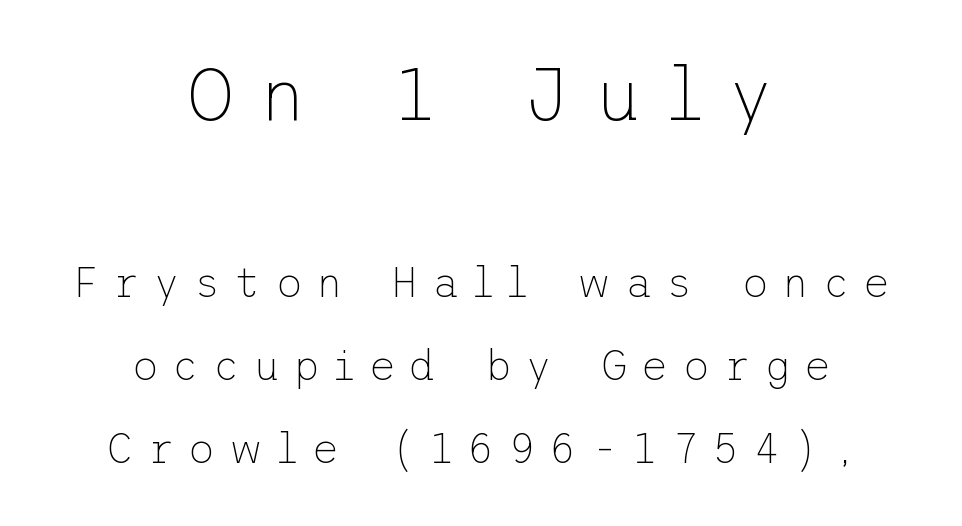
Q: Is the text bold? A: No.
Q: Is the text italic (slanted)? A: No, it is upright.
Q: Is the typeface a serif or a sans-serif typeface? A: Sans-serif.
Q: Is the text underlined? A: No.
Q: How is the paragraph aligned? A: Centered.
Q: Is the spacing between letters normal or unusually wide? A: Unusually wide.
Q: Is the spacing between lines tight, normal or loose? A: Loose.
Q: Which block of text is set in a larger size, the first (top) or the second (bottom)? A: The first (top) one.
Q: Width (condensed, normal, or wide)? A: Normal.
Q: Stroke contrast? A: Low.
Q: x-height? A: Medium.
